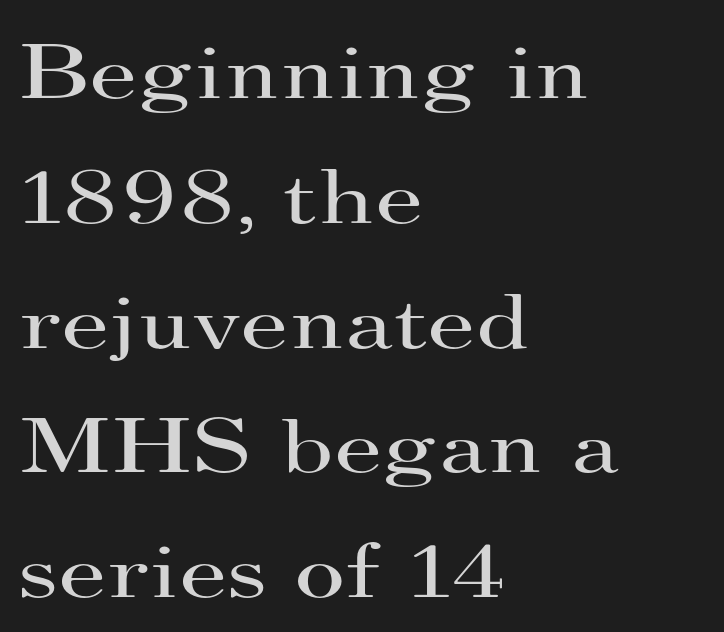
{"serif": "yes", "italic": "no", "bold": "no", "weight": "regular", "width": "wide", "stroke_contrast": "high", "x_height": "small", "monospaced": "no", "underline": "no", "align": "left", "line_spacing": "normal", "line_spacing_ratio": 1.58, "letter_spacing": "normal", "letter_spacing_em": 0.0, "glyph_px": 79}
